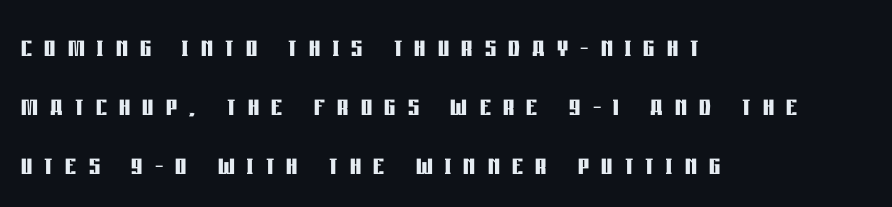
The image shows 35 px semibold, condensed sans-serif type, upright; set left-aligned, normal line spacing (1.69x), unusually wide letter spacing (+0.35 em), not underlined; low stroke contrast and a large x-height.
